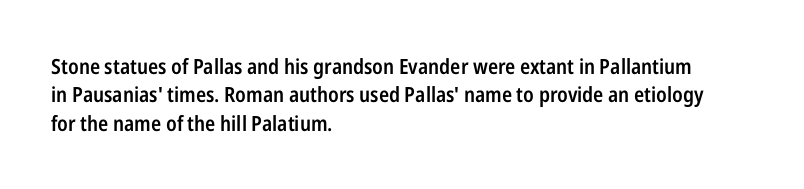
The lines are quadded left. Quick note: not italic, upright. Heft: intermediate — a semibold. Letter spacing: default. Each row of text sits above clean, open space.
